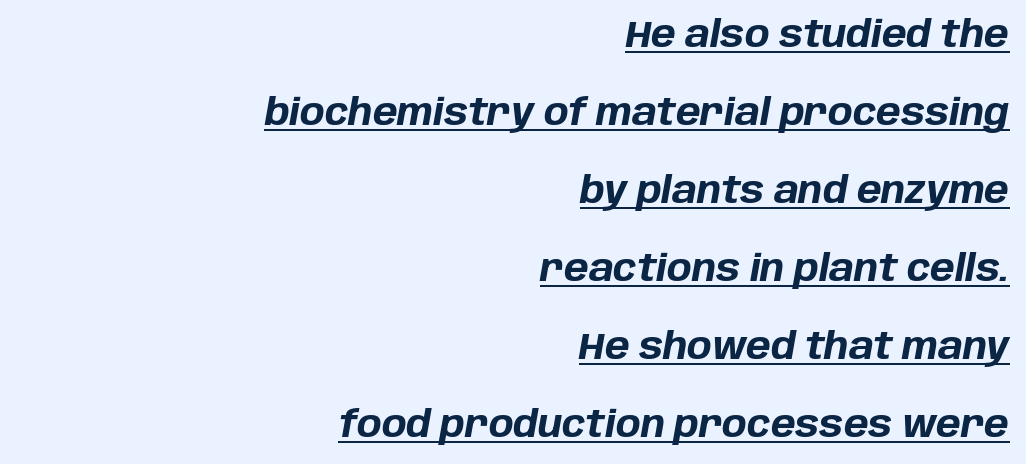
Q: Is the text bold? A: Yes.
Q: Is the text italic (slanted)? A: Yes, it leans right by about 10 degrees.
Q: Is the text underlined? A: Yes.
Q: How is the paragraph aligned? A: Right-aligned.
Q: Is the spacing between letters normal or unusually wide? A: Normal.
Q: Is the spacing between lines tight, normal or loose? A: Loose.
Q: Width (condensed, normal, or wide)? A: Normal.
Q: Stroke contrast? A: Low.
Q: x-height? A: Large.
Q: Monospaced? A: No.
